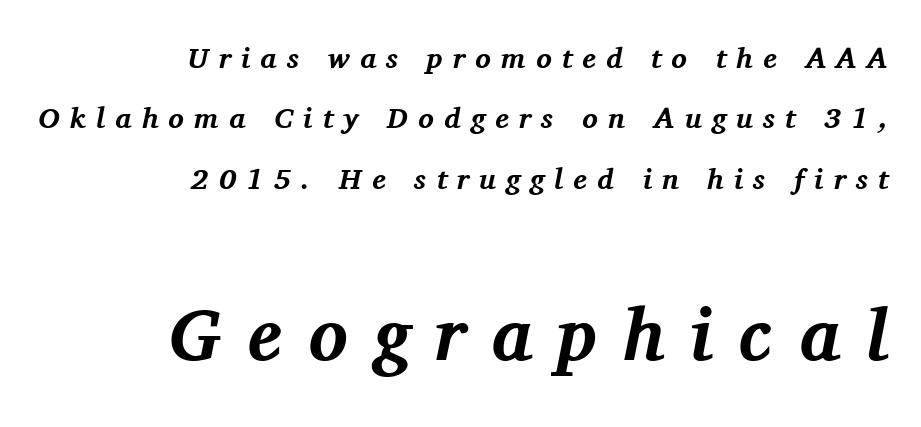
{"serif": "yes", "italic": "yes", "lean": "right", "slant_degrees": 11, "bold": "yes", "weight": "bold", "width": "normal", "stroke_contrast": "medium", "x_height": "medium", "monospaced": "no", "underline": "no", "align": "right", "line_spacing": "loose", "line_spacing_ratio": 2.08, "letter_spacing": "wide", "letter_spacing_em": 0.35, "larger_block": "second", "size_ratio": 2.52, "glyph_px": 73}
